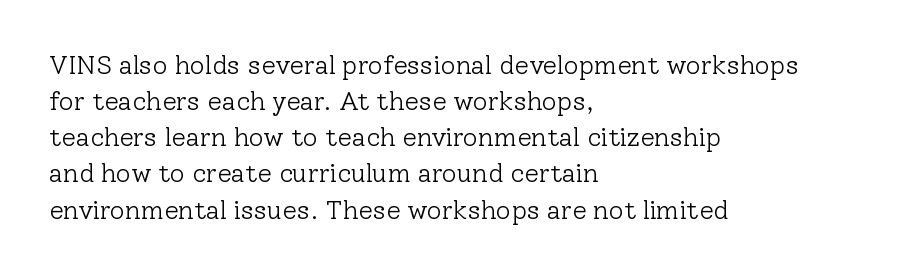
Q: Is the text bold? A: No.
Q: Is the text italic (slanted)? A: No, it is upright.
Q: Is the text underlined? A: No.
Q: How is the paragraph aligned? A: Left-aligned.
Q: Is the spacing between letters normal or unusually wide? A: Normal.
Q: Is the spacing between lines tight, normal or loose? A: Normal.
